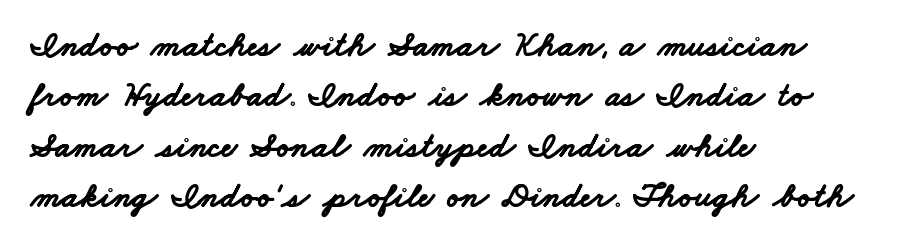
{"serif": "no", "bold": "yes", "weight": "bold", "width": "wide", "stroke_contrast": "low", "x_height": "small", "monospaced": "no", "underline": "no", "align": "left", "line_spacing": "normal", "line_spacing_ratio": 1.44, "letter_spacing": "normal", "letter_spacing_em": 0.0, "glyph_px": 35}
